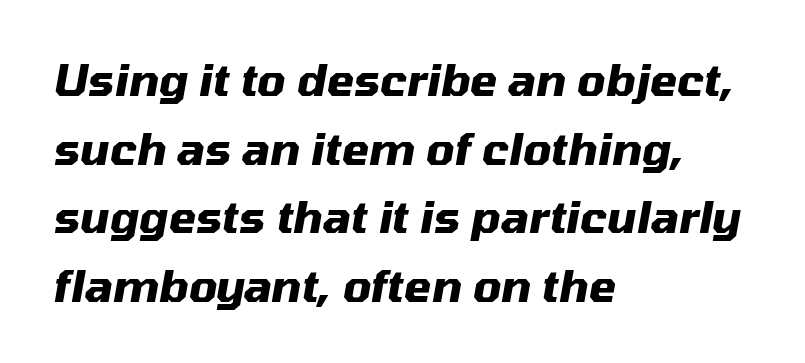
Q: Is the text bold? A: Yes.
Q: Is the text italic (slanted)? A: Yes, it leans right by about 10 degrees.
Q: Is the text underlined? A: No.
Q: How is the paragraph aligned? A: Left-aligned.
Q: Is the spacing between letters normal or unusually wide? A: Normal.
Q: Is the spacing between lines tight, normal or loose? A: Normal.
Q: Width (condensed, normal, or wide)? A: Normal.
Q: Stroke contrast? A: Medium.
Q: x-height? A: Medium.
Q: Monospaced? A: No.
